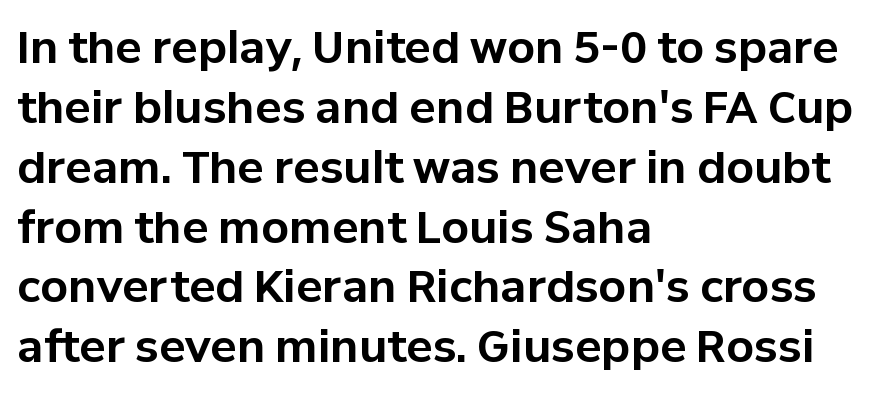
Evenly set lines give the paragraph a standard silhouette. A bare baseline throughout the passage. Here the glyphs are tracked normally, forming tight word shapes. When letters stand straight like this, we call the style roman or upright. The paragraph shown leans on its left margin.
